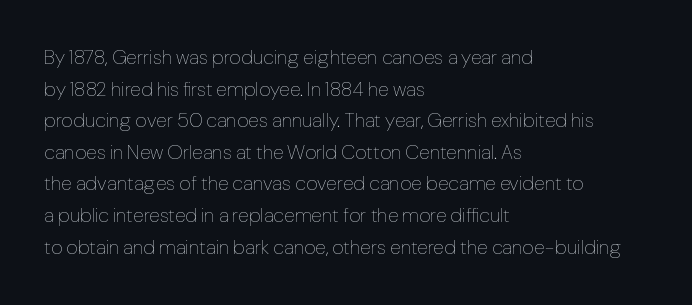
Q: Is the text bold? A: No.
Q: Is the text italic (slanted)? A: No, it is upright.
Q: Is the text underlined? A: No.
Q: How is the paragraph aligned? A: Left-aligned.
Q: Is the spacing between letters normal or unusually wide? A: Normal.
Q: Is the spacing between lines tight, normal or loose? A: Normal.
